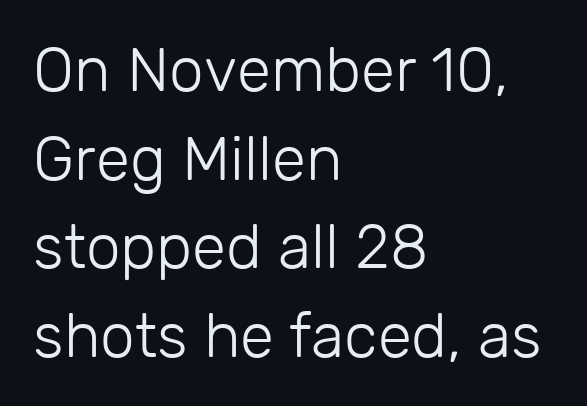
The image shows 62 px light sans-serif type, upright; set left-aligned, normal line spacing (1.43x), normal letter spacing, not underlined; low stroke contrast and a medium x-height.
